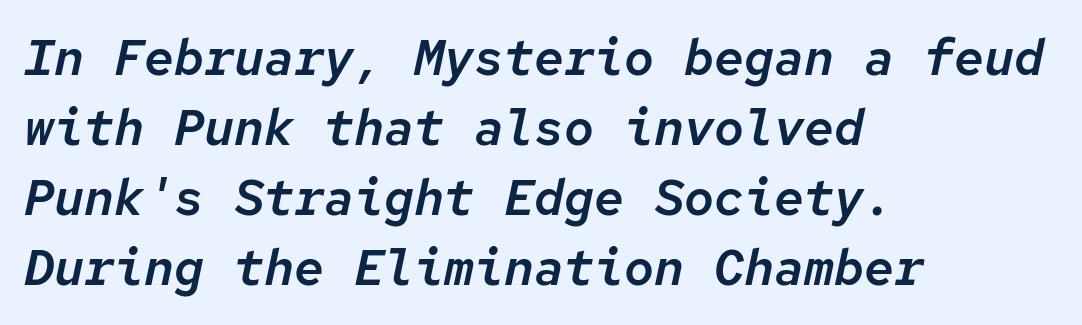
{"italic": "yes", "lean": "right", "slant_degrees": 12, "width": "normal", "stroke_contrast": "low", "x_height": "medium", "monospaced": "yes", "underline": "no", "align": "left", "line_spacing": "normal", "line_spacing_ratio": 1.4, "letter_spacing": "normal", "letter_spacing_em": 0.0, "glyph_px": 50}
